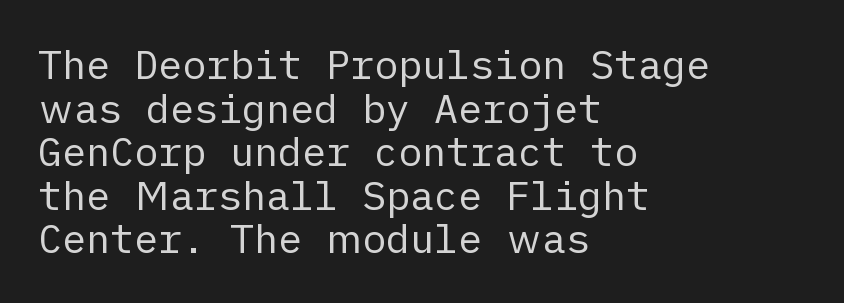
Does the leading feel generous? Not at all — it's pinched. The axis of the letterforms is exactly vertical. To sum up the face: it is a sans, with no serifs. Anything drawn beneath the words? Only blank space.
